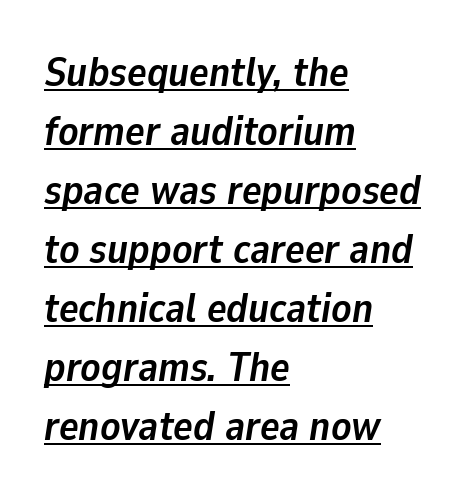
{"italic": "yes", "lean": "right", "slant_degrees": 9, "bold": "yes", "weight": "semibold", "width": "normal", "stroke_contrast": "low", "x_height": "medium", "monospaced": "no", "underline": "yes", "align": "left", "line_spacing": "normal", "line_spacing_ratio": 1.44, "letter_spacing": "normal", "letter_spacing_em": 0.0, "glyph_px": 41}
